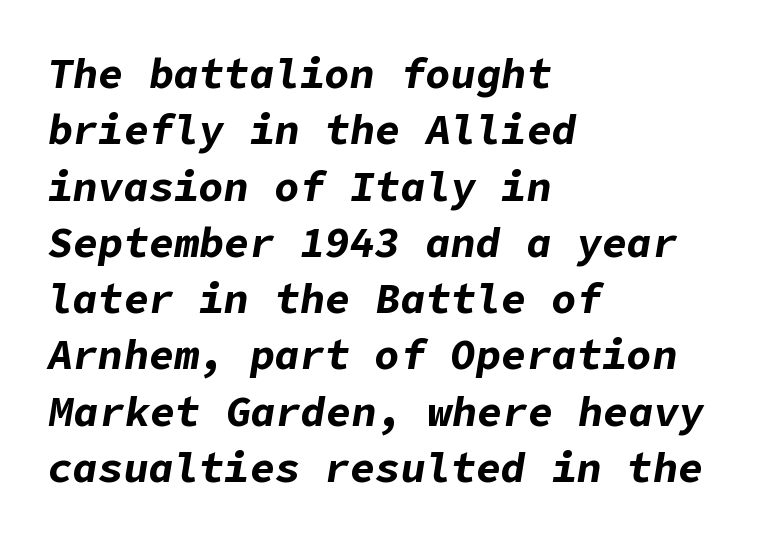
{"italic": "yes", "lean": "right", "slant_degrees": 9, "bold": "yes", "weight": "bold", "width": "normal", "stroke_contrast": "low", "x_height": "medium", "underline": "no", "align": "left", "line_spacing": "normal", "line_spacing_ratio": 1.34, "letter_spacing": "normal", "letter_spacing_em": 0.0, "glyph_px": 42}
